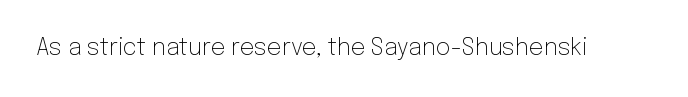
The image shows 23 px text type, upright; set normal letter spacing, not underlined.
